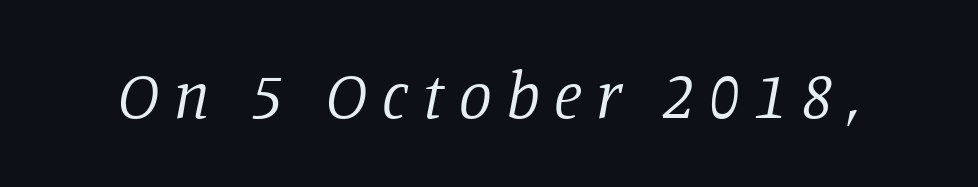
Q: Is the text bold? A: No.
Q: Is the text italic (slanted)? A: Yes, it leans right by about 11 degrees.
Q: Is the typeface a serif or a sans-serif typeface? A: Serif.
Q: Is the text underlined? A: No.
Q: Is the spacing between letters normal or unusually wide? A: Unusually wide.
Q: Width (condensed, normal, or wide)? A: Normal.
Q: Stroke contrast? A: Low.
Q: x-height? A: Large.
Q: Monospaced? A: No.
